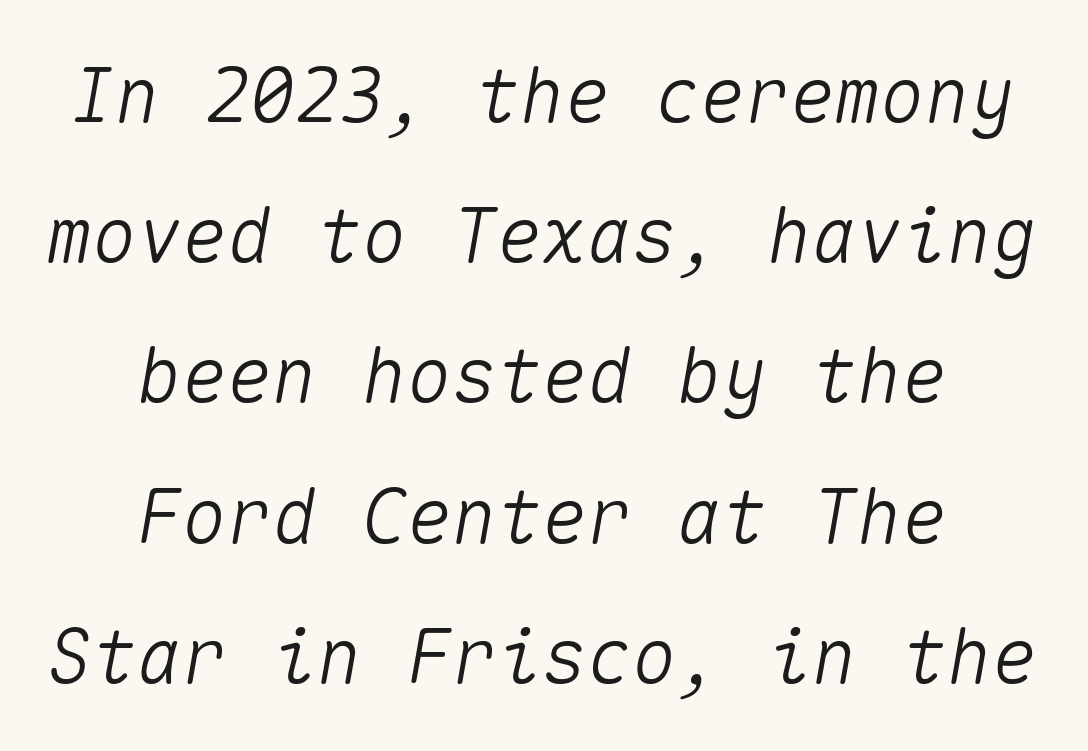
Neither beginnings nor endings align; midpoints do. Students, note that the glyphs here touch the page at normal intervals. You can tell it's italic because the verticals aren't actually vertical. A typesetter would call this monospace, since all characters share one set width. Unmarked baselines from the first word to the last.
